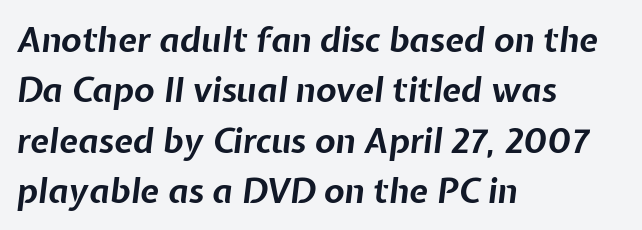
Q: Is the text bold? A: Yes.
Q: Is the text italic (slanted)? A: Yes, it leans right by about 7 degrees.
Q: Is the text underlined? A: No.
Q: How is the paragraph aligned? A: Left-aligned.
Q: Is the spacing between letters normal or unusually wide? A: Normal.
Q: Is the spacing between lines tight, normal or loose? A: Normal.
Q: Width (condensed, normal, or wide)? A: Normal.
Q: Stroke contrast? A: Low.
Q: x-height? A: Medium.
Q: Monospaced? A: No.
